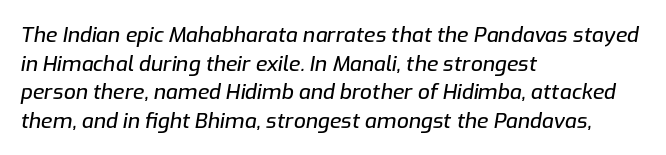
Q: Is the text italic (slanted)? A: Yes, it leans right by about 9 degrees.
Q: Is the text underlined? A: No.
Q: How is the paragraph aligned? A: Left-aligned.
Q: Is the spacing between letters normal or unusually wide? A: Normal.
Q: Is the spacing between lines tight, normal or loose? A: Normal.
